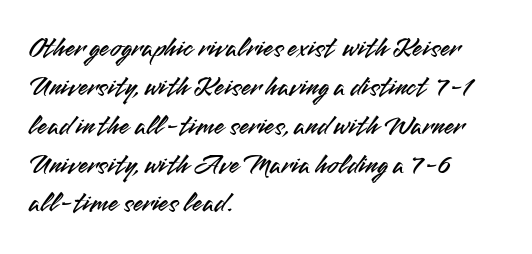
{"serif": "no", "width": "normal", "stroke_contrast": "medium", "x_height": "small", "monospaced": "no", "underline": "no", "align": "left", "line_spacing": "normal", "line_spacing_ratio": 1.34, "letter_spacing": "normal", "letter_spacing_em": 0.0, "glyph_px": 29}
